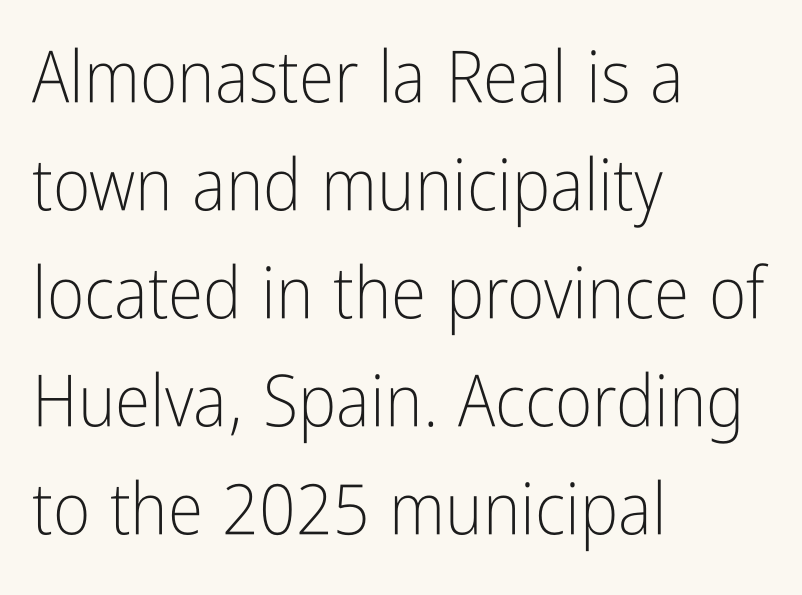
{"serif": "no", "italic": "no", "bold": "no", "weight": "light", "width": "condensed", "stroke_contrast": "low", "x_height": "medium", "monospaced": "no", "underline": "no", "align": "left", "line_spacing": "normal", "line_spacing_ratio": 1.5, "letter_spacing": "normal", "letter_spacing_em": 0.0, "glyph_px": 72}
